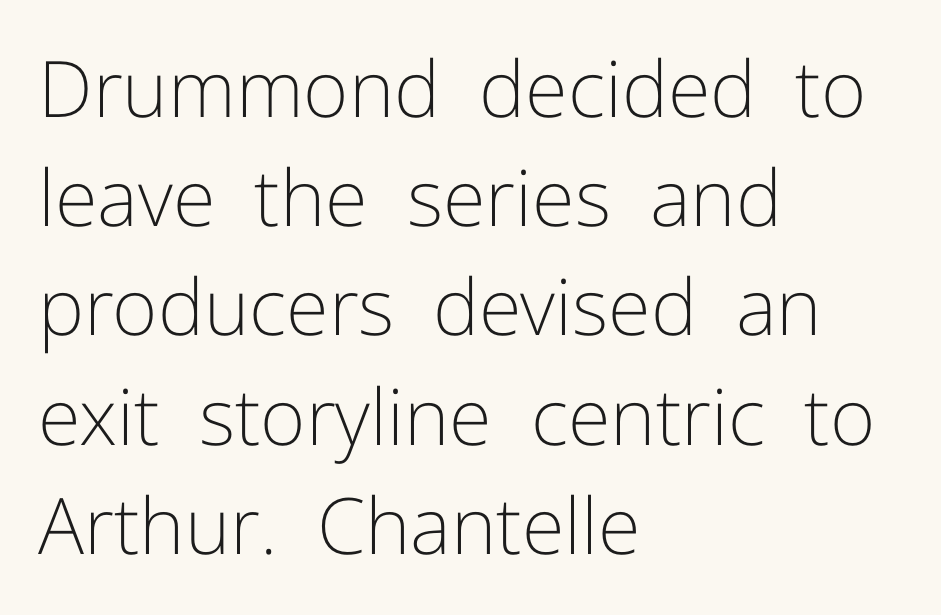
The image shows 78 px light sans-serif type, upright; set left-aligned, normal line spacing (1.4x), normal letter spacing, not underlined; low stroke contrast and a medium x-height.
